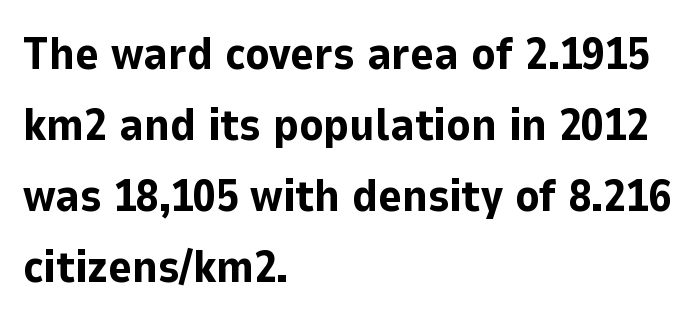
Q: Is the text bold? A: Yes.
Q: Is the text italic (slanted)? A: No, it is upright.
Q: Is the typeface a serif or a sans-serif typeface? A: Sans-serif.
Q: Is the text underlined? A: No.
Q: How is the paragraph aligned? A: Left-aligned.
Q: Is the spacing between letters normal or unusually wide? A: Normal.
Q: Is the spacing between lines tight, normal or loose? A: Normal.
Q: Width (condensed, normal, or wide)? A: Normal.
Q: Stroke contrast? A: Low.
Q: x-height? A: Medium.
Q: Monospaced? A: No.
